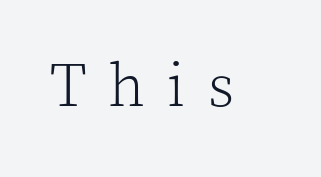
Q: Is the text bold? A: No.
Q: Is the text italic (slanted)? A: No, it is upright.
Q: Is the typeface a serif or a sans-serif typeface? A: Serif.
Q: Is the text underlined? A: No.
Q: Is the spacing between letters normal or unusually wide? A: Unusually wide.
Q: Width (condensed, normal, or wide)? A: Normal.
Q: x-height? A: Medium.
Q: Monospaced? A: No.
